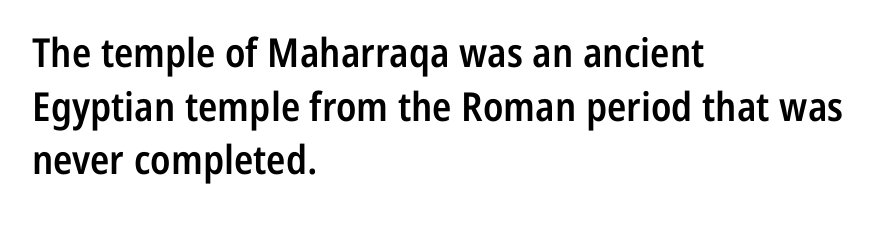
Q: Is the text bold? A: Semi-bold.
Q: Is the text italic (slanted)? A: No, it is upright.
Q: Is the typeface a serif or a sans-serif typeface? A: Sans-serif.
Q: Is the text underlined? A: No.
Q: How is the paragraph aligned? A: Left-aligned.
Q: Is the spacing between letters normal or unusually wide? A: Normal.
Q: Is the spacing between lines tight, normal or loose? A: Normal.
Q: Width (condensed, normal, or wide)? A: Condensed.
Q: Stroke contrast? A: Low.
Q: x-height? A: Medium.
Q: Monospaced? A: No.
